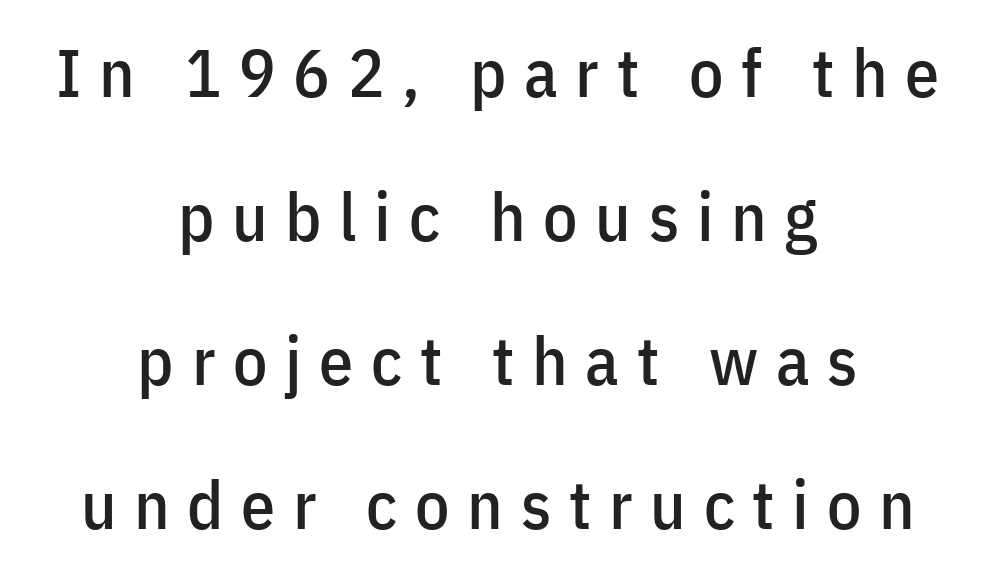
Q: Is the text italic (slanted)? A: No, it is upright.
Q: Is the typeface a serif or a sans-serif typeface? A: Sans-serif.
Q: Is the text underlined? A: No.
Q: How is the paragraph aligned? A: Centered.
Q: Is the spacing between letters normal or unusually wide? A: Unusually wide.
Q: Is the spacing between lines tight, normal or loose? A: Loose.
Q: Width (condensed, normal, or wide)? A: Condensed.
Q: Stroke contrast? A: Low.
Q: x-height? A: Medium.
Q: Monospaced? A: No.
